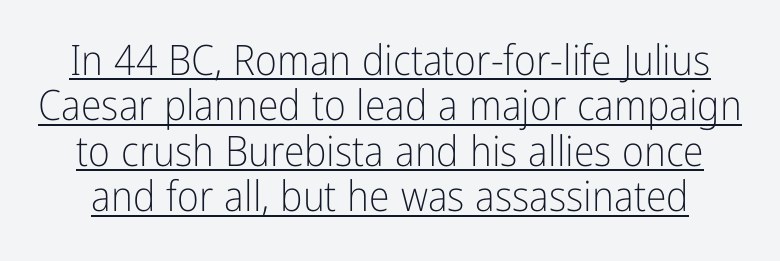
Character widths vary here, with narrow letters taking less room than wide ones. To sum up the face: it is a sans, with no serifs. Upright lettering throughout. This is underlined copy, the kind a proofreader might mark for attention. Heaviness? Minimal to ordinary, like unemphasized prose. Words appear dense and cohesive because spacing is normal.
